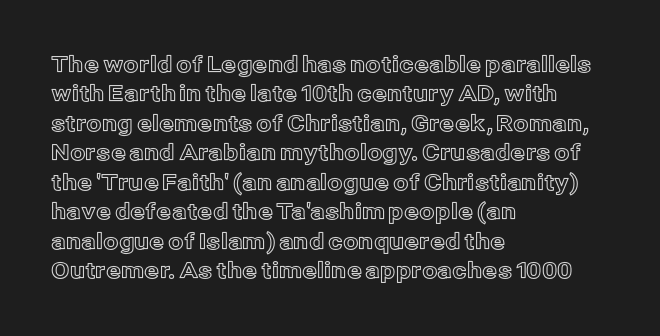
Q: Is the text italic (slanted)? A: No, it is upright.
Q: Is the text underlined? A: No.
Q: How is the paragraph aligned? A: Left-aligned.
Q: Is the spacing between letters normal or unusually wide? A: Normal.
Q: Is the spacing between lines tight, normal or loose? A: Normal.
